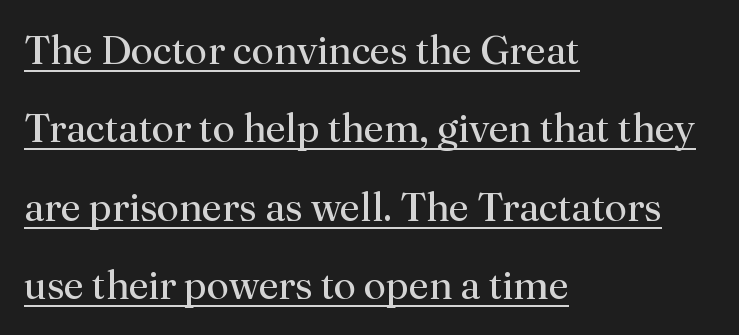
{"serif": "yes", "italic": "no", "bold": "no", "weight": "regular", "width": "normal", "stroke_contrast": "medium", "x_height": "small", "monospaced": "no", "underline": "yes", "align": "left", "line_spacing": "loose", "line_spacing_ratio": 1.96, "letter_spacing": "normal", "letter_spacing_em": 0.0, "glyph_px": 40}
